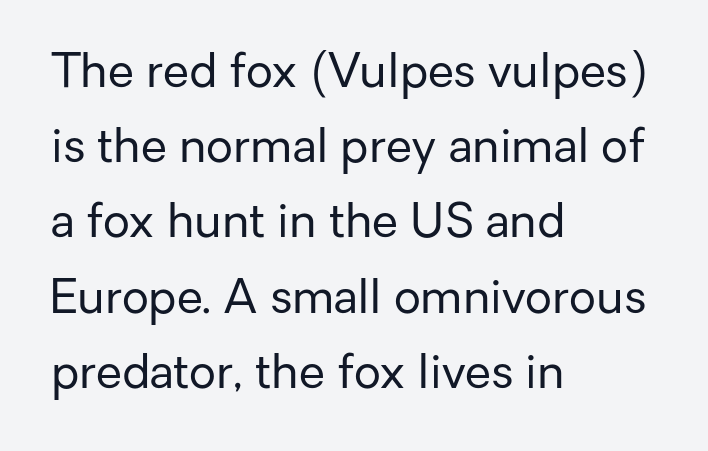
The image shows 47 px regular-weight sans-serif type, upright; set left-aligned, normal line spacing (1.6x), normal letter spacing, not underlined; low stroke contrast and a medium x-height.
